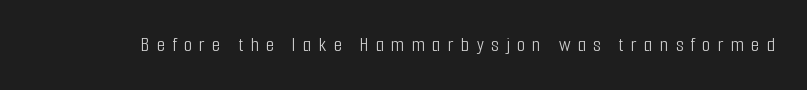
Q: Is the text bold? A: No.
Q: Is the text italic (slanted)? A: No, it is upright.
Q: Is the text underlined? A: No.
Q: Is the spacing between letters normal or unusually wide? A: Unusually wide.
